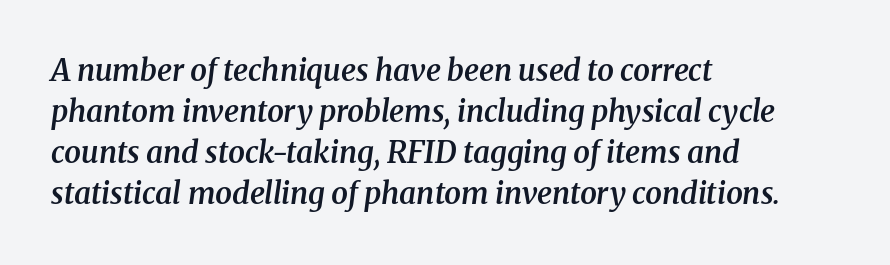
The image shows 30 px semibold serif type, italic (leaning right); set left-aligned, normal line spacing (1.37x), normal letter spacing, not underlined; medium stroke contrast and a medium x-height.
